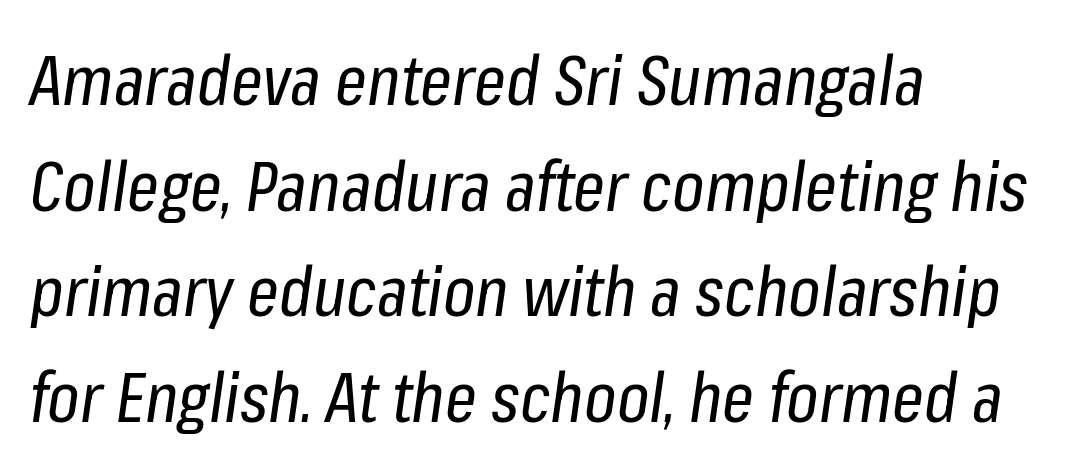
Left-aligned paragraph, ragged on the right. This is oblique type, the kind used for emphasis or titles. Proportional: the letters do not fall into vertical columns. Unbolded letterforms with no extra heft.
